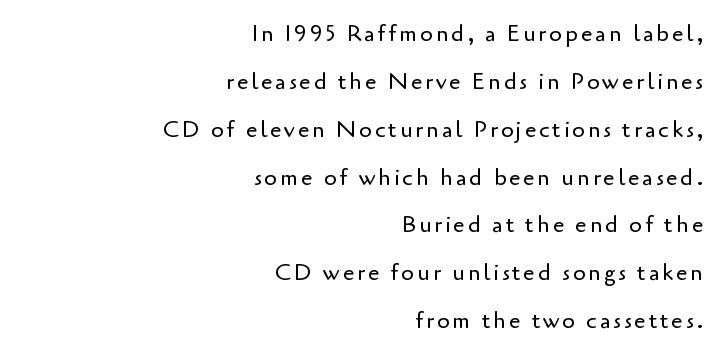
Honestly, the rows look like they've been pulled way apart. Bare-footed words on every line. Caption: face not bold, strokes unweighted. The rendering anchors every line to the right-hand side. Posture: vertical.
